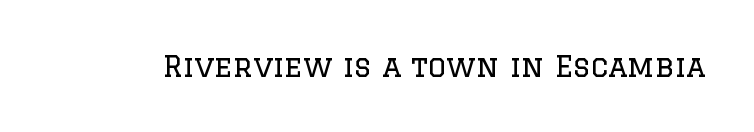
{"serif": "yes", "italic": "no", "bold": "no", "weight": "regular", "width": "normal", "stroke_contrast": "low", "x_height": "large", "monospaced": "no", "underline": "no", "letter_spacing": "normal", "letter_spacing_em": 0.0, "glyph_px": 29}
